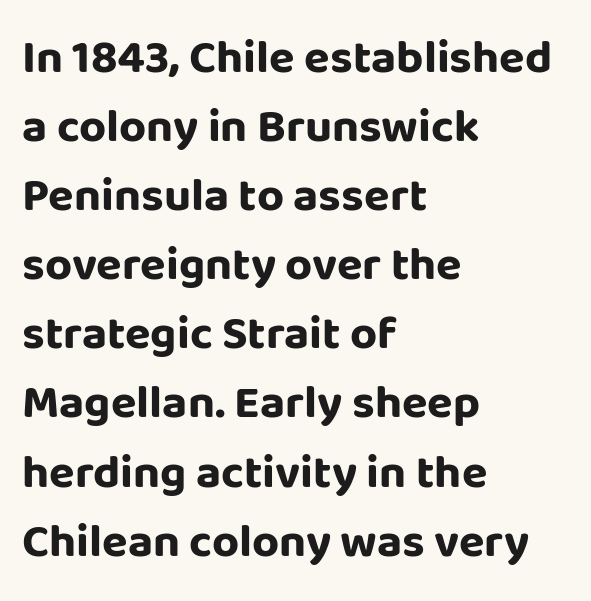
The image shows 47 px bold sans-serif type, upright; set left-aligned, normal line spacing (1.47x), normal letter spacing, not underlined; low stroke contrast and a large x-height.
